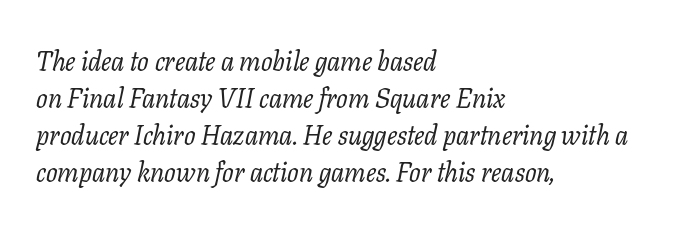
{"italic": "yes", "lean": "right", "slant_degrees": 11, "bold": "no", "underline": "no", "align": "left", "line_spacing": "normal", "line_spacing_ratio": 1.37, "letter_spacing": "normal", "letter_spacing_em": 0.0, "glyph_px": 27}
